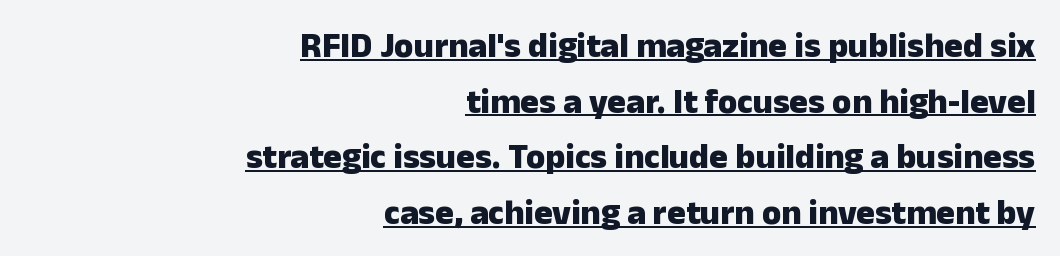
The image shows 35 px heavy sans-serif type, upright; set right-aligned, normal line spacing (1.59x), normal letter spacing, underlined; low stroke contrast and a medium x-height.
